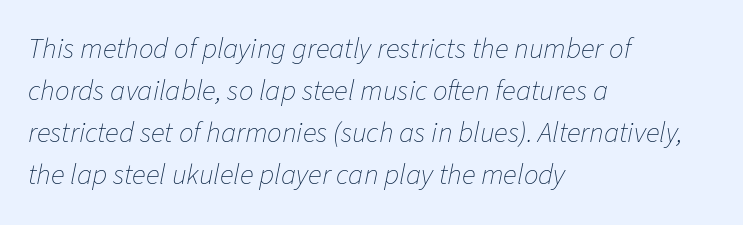
Where is the straight margin? On the left. Compared with ordinary roman type, these characters are visibly tilted. Honestly, the row spacing looks completely unremarkable. This sample uses plain, unmodified letter spacing.
